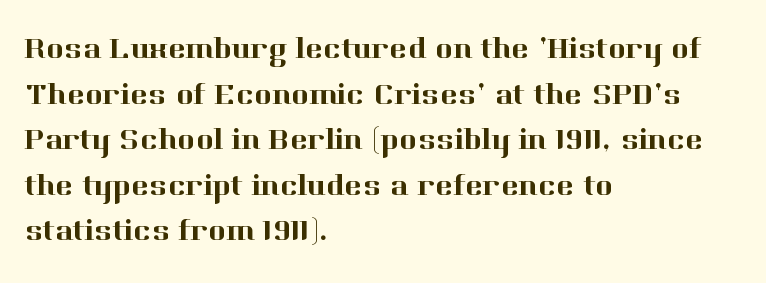
Q: Is the text italic (slanted)? A: No, it is upright.
Q: Is the typeface a serif or a sans-serif typeface? A: Serif.
Q: Is the text underlined? A: No.
Q: How is the paragraph aligned? A: Left-aligned.
Q: Is the spacing between letters normal or unusually wide? A: Normal.
Q: Is the spacing between lines tight, normal or loose? A: Normal.
Q: Width (condensed, normal, or wide)? A: Normal.
Q: Stroke contrast? A: High.
Q: x-height? A: Medium.
Q: Monospaced? A: No.
